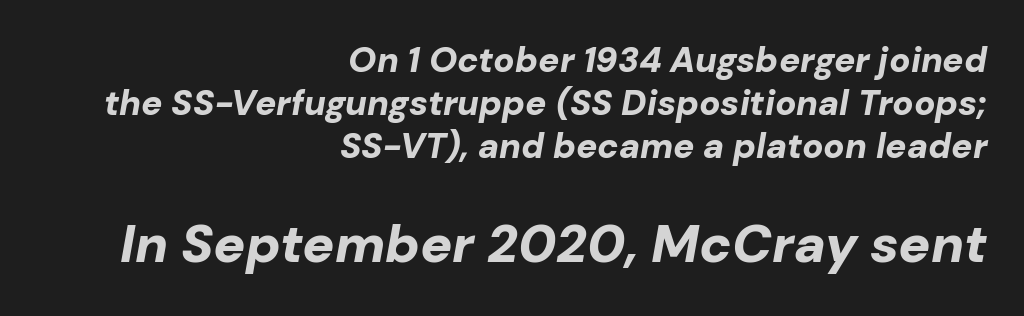
Its strokes are broad and dark, the hallmark of bold type. This layout puts the modest block above and the oversized block below. Descenders hang freely into open space. Characters follow at the spacing the type designer built in. You could not count columns in this text — the font is proportionally spaced. The typesetter chose a ragged-left arrangement here.
